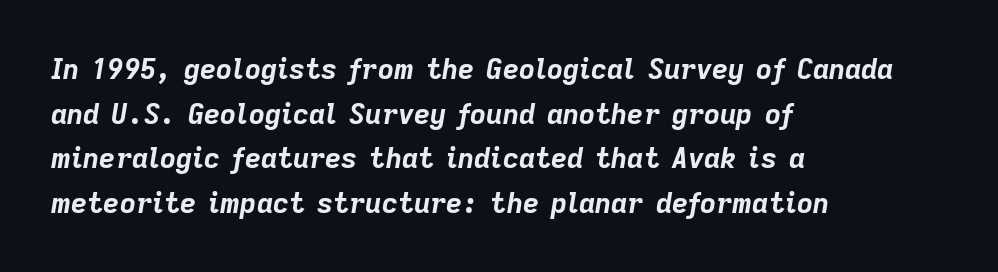
Varying glyph widths throughout — classic text-font behaviour. Does the copy run flush right? No — it runs flush left. Standard letterfit; no display-style spreading of the glyphs. The glyphs are unaccompanied by any horizontal stroke below them. Style check: oblique. The passage shown is emphatically bold.
